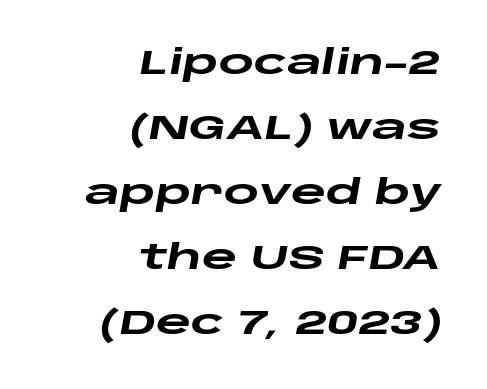
The image shows 34 px heavy, wide type, italic (leaning right); set right-aligned, loose line spacing (1.91x), normal letter spacing, not underlined; low stroke contrast and a large x-height.
